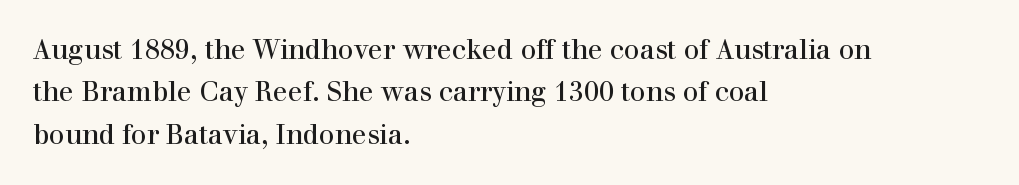
Characters follow at the spacing the type designer built in. Where is the straight margin? On the left. Weight: regular or lighter. Check the space under the baseline: it is left empty. Each new line begins a customary step beneath the previous one.
